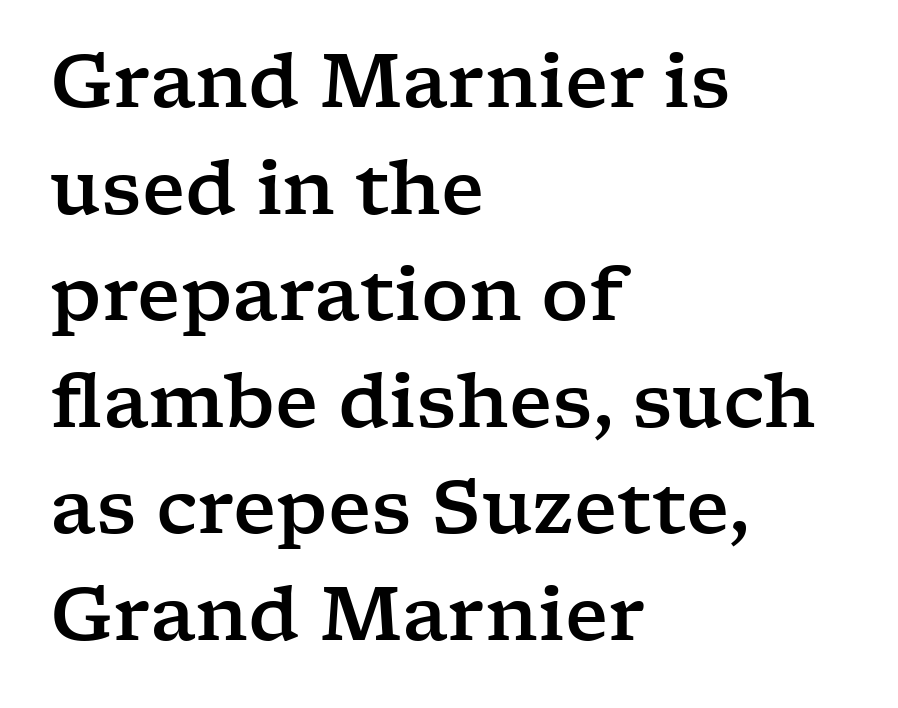
The image shows 74 px wide serif type, upright; set left-aligned, normal line spacing (1.44x), normal letter spacing, not underlined; low stroke contrast and a medium x-height.
